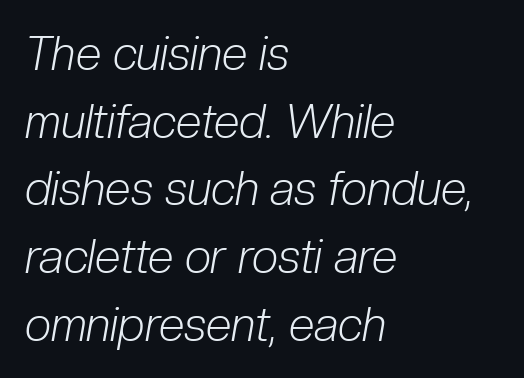
Summary of vertical rhythm: regular, with standard interline spacing. Would a proofreader flag this as italicized? Yes. Does the copy run flush right? No — it runs flush left. Underline: absent. Caption: face not bold, strokes unweighted.
